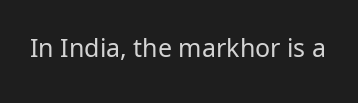
The rendering keeps characters at their native spacing. The font sits on the lighter half of the weight spectrum, regular included. Quick note: underline off. Is there any slant? The stems are plumb.
